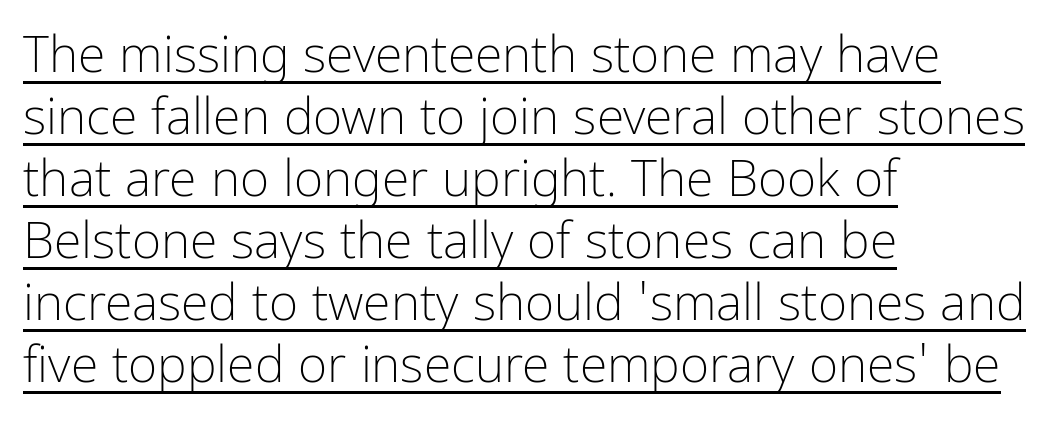
Is this a sans? Yes — the strokes have no serifs. This is not heavy type; no bold has been used. Has an underline been added? It has. Between one letter and the next there's only the usual sliver of space. Think of a printed novel: that variable character pitch is what you see here. The text block is weighted toward the left margin, trailing off unevenly rightward.
